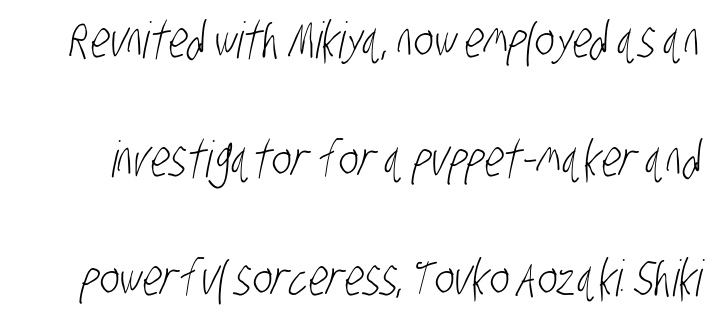
The image shows 50 px light, condensed sans-serif type; set loose line spacing (2.38x), normal letter spacing, not underlined; low stroke contrast and a large x-height.
